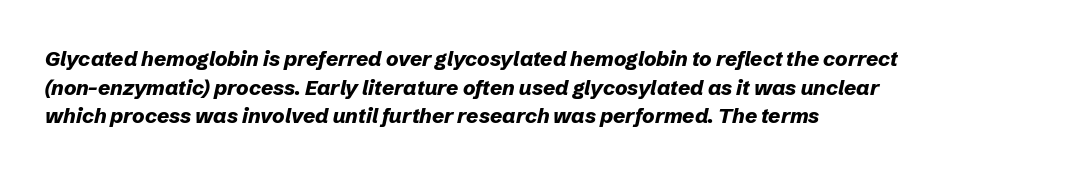
The lines sit at an ordinary, default distance from one another. The face used here has a pronounced slope to its letters. The rendering uses a bold face; every stroke is thick and dark. Descender tails drop into unmarked territory.
